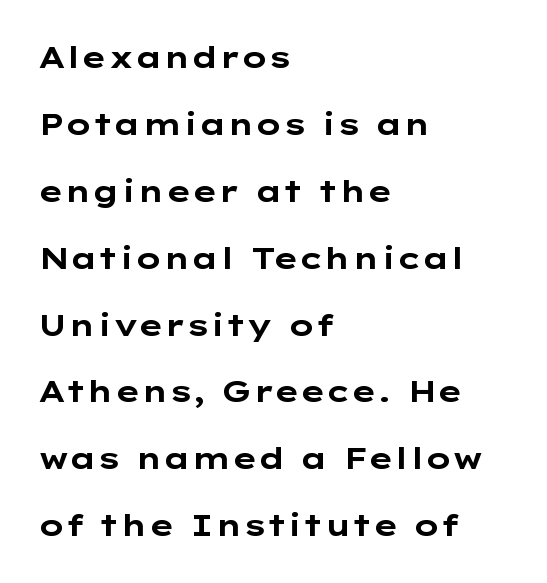
{"serif": "no", "italic": "no", "bold": "yes", "weight": "bold", "width": "wide", "stroke_contrast": "low", "x_height": "medium", "monospaced": "no", "underline": "no", "align": "left", "line_spacing": "loose", "line_spacing_ratio": 2.23, "letter_spacing": "normal", "letter_spacing_em": 0.0, "glyph_px": 30}
